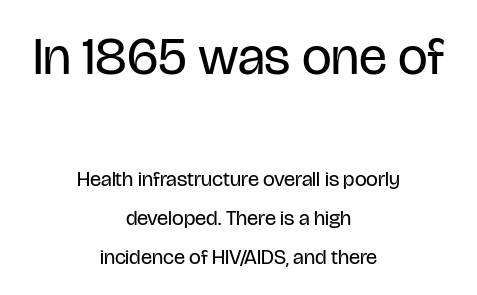
Q: Is the text bold? A: No.
Q: Is the text italic (slanted)? A: No, it is upright.
Q: Is the typeface a serif or a sans-serif typeface? A: Sans-serif.
Q: Is the text underlined? A: No.
Q: How is the paragraph aligned? A: Centered.
Q: Is the spacing between letters normal or unusually wide? A: Normal.
Q: Which block of text is set in a larger size, the first (top) or the second (bottom)? A: The first (top) one.
Q: Width (condensed, normal, or wide)? A: Condensed.
Q: Stroke contrast? A: Low.
Q: x-height? A: Large.
Q: Monospaced? A: No.
